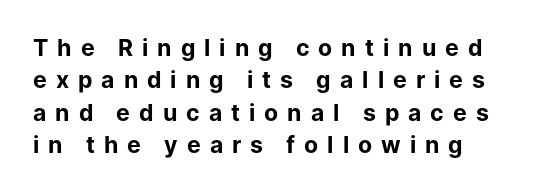
The image shows 23 px bold type, upright; set left-aligned, normal line spacing (1.41x), unusually wide letter spacing (+0.39 em), not underlined.
